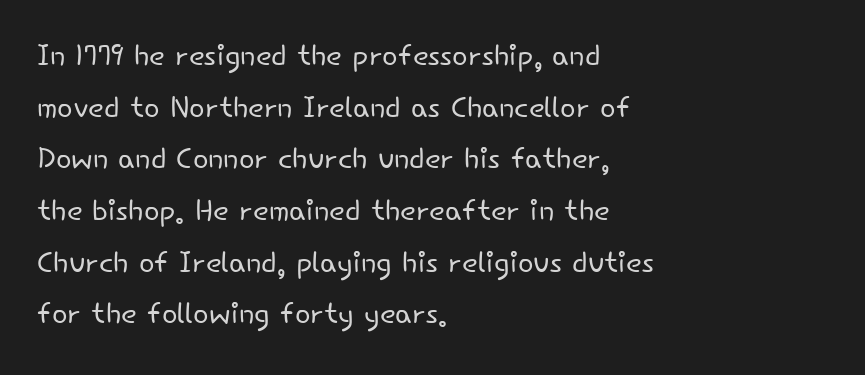
Underlining? Definitely not there. Rows of type keep a routine distance in the vertical direction. The rendering uses natural spacing where letterforms have individual widths. Observe the absence of serifs on each vertical stroke in this sample. Words appear dense and cohesive because spacing is normal.
